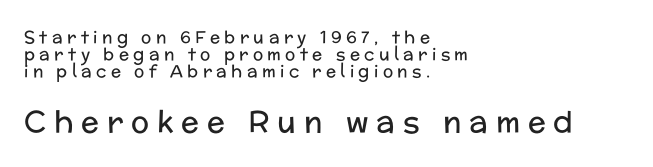
The image shows 30 px regular-weight sans-serif type, upright; set left-aligned, tight line spacing (1.0x), unusually wide letter spacing (+0.26 em), not underlined; the second (bottom) block is 1.76x larger; low stroke contrast and a medium x-height.
